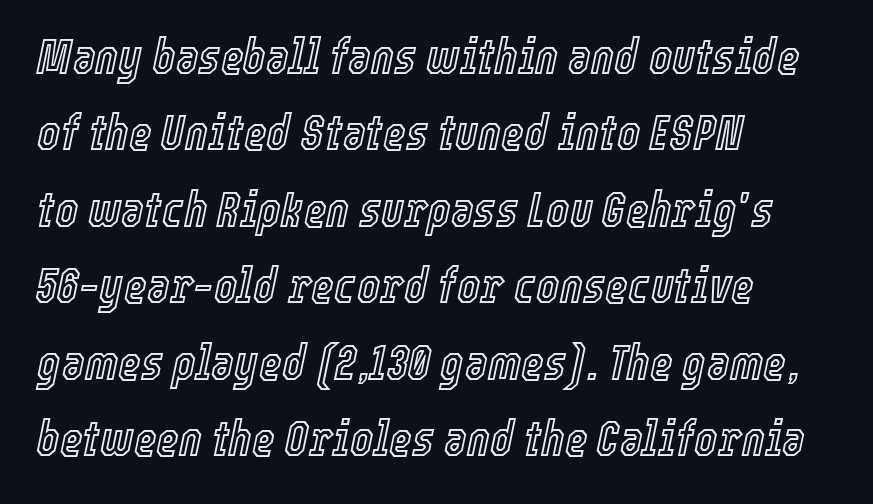
Line spacing here is normal. This sample has the flowing, uneven cadence of proportional lettering. The string is rendered with underlining switched off. Looking at the ascenders, they clearly lean. Short note: letters normally spaced. Compared with a centered layout, this one pins lines to the left instead.
